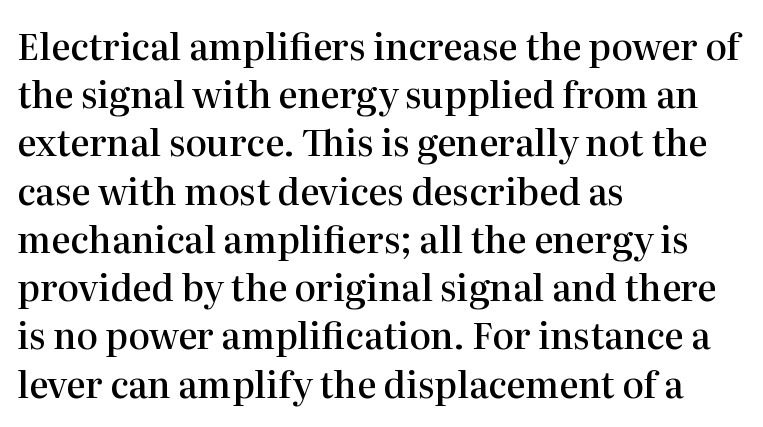
{"serif": "yes", "italic": "no", "bold": "semi", "weight": "semibold", "width": "normal", "stroke_contrast": "high", "x_height": "medium", "monospaced": "no", "underline": "no", "align": "left", "line_spacing": "normal", "line_spacing_ratio": 1.34, "letter_spacing": "normal", "letter_spacing_em": 0.0, "glyph_px": 36}
